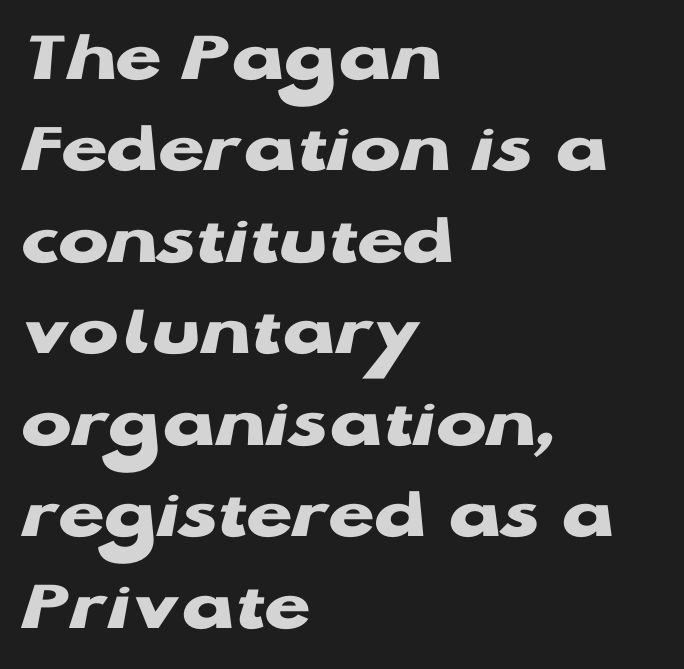
Q: Is the text bold? A: Yes.
Q: Is the text italic (slanted)? A: No, it is upright.
Q: Is the typeface a serif or a sans-serif typeface? A: Sans-serif.
Q: Is the text underlined? A: No.
Q: How is the paragraph aligned? A: Left-aligned.
Q: Is the spacing between letters normal or unusually wide? A: Normal.
Q: Width (condensed, normal, or wide)? A: Wide.
Q: Stroke contrast? A: Low.
Q: x-height? A: Medium.
Q: Monospaced? A: No.
